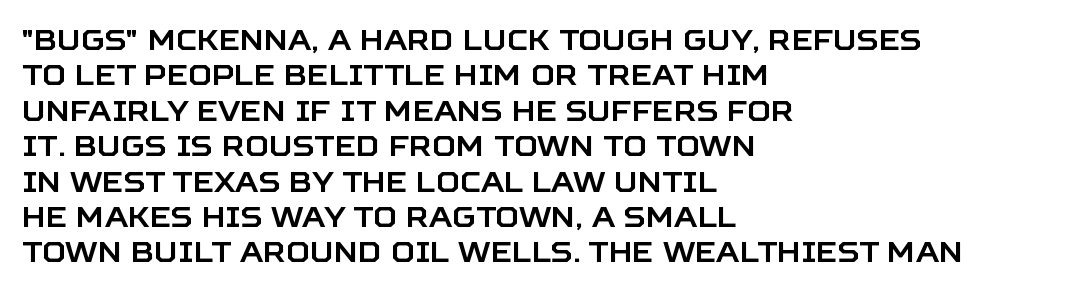
The image shows 29 px sans-serif type, upright; set left-aligned, line spacing 1.22x, normal letter spacing, not underlined; low stroke contrast and a large x-height.
